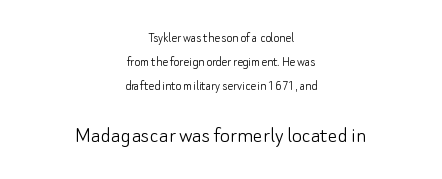
{"italic": "no", "bold": "no", "underline": "no", "align": "center", "line_spacing": "normal", "line_spacing_ratio": 1.7, "letter_spacing": "normal", "letter_spacing_em": 0.0, "larger_block": "second", "size_ratio": 1.71, "glyph_px": 24}
